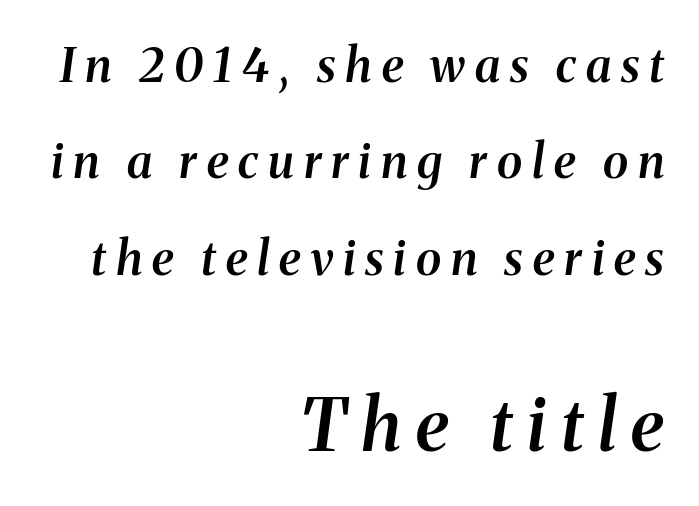
Q: Is the text bold? A: Semi-bold.
Q: Is the text italic (slanted)? A: Yes, it leans right by about 8 degrees.
Q: Is the typeface a serif or a sans-serif typeface? A: Serif.
Q: Is the text underlined? A: No.
Q: How is the paragraph aligned? A: Right-aligned.
Q: Is the spacing between letters normal or unusually wide? A: Unusually wide.
Q: Is the spacing between lines tight, normal or loose? A: Loose.
Q: Which block of text is set in a larger size, the first (top) or the second (bottom)? A: The second (bottom) one.
Q: Width (condensed, normal, or wide)? A: Normal.
Q: Stroke contrast? A: Medium.
Q: x-height? A: Medium.
Q: Monospaced? A: No.
